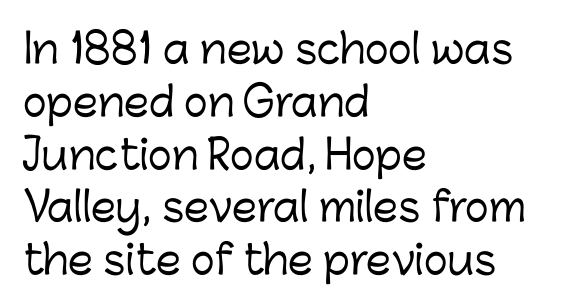
{"serif": "no", "italic": "no", "width": "normal", "stroke_contrast": "low", "x_height": "medium", "monospaced": "no", "underline": "no", "align": "left", "line_spacing": "normal", "line_spacing_ratio": 1.32, "letter_spacing": "normal", "letter_spacing_em": 0.0, "glyph_px": 40}
